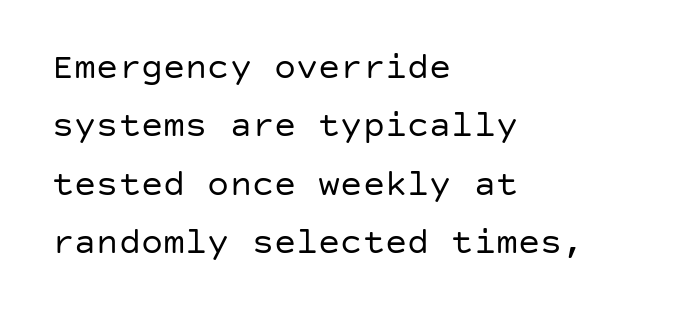
Look at the bottom of the vertical strokes: they stop flat, with no serifs. Quick note: not italic, upright. The letterforms sit shoulder to shoulder at normal distance. This rendering features lettering with no underline.
